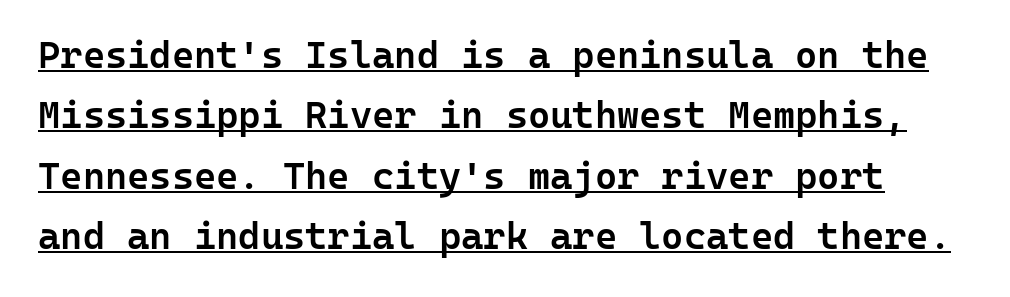
{"serif": "no", "italic": "no", "bold": "semi", "weight": "semibold", "width": "normal", "stroke_contrast": "low", "x_height": "medium", "monospaced": "yes", "underline": "yes", "line_spacing": "normal", "line_spacing_ratio": 1.59, "letter_spacing": "normal", "letter_spacing_em": 0.0, "glyph_px": 38}
